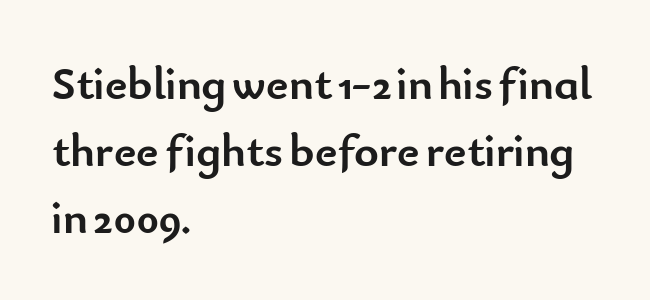
The image shows 47 px semibold sans-serif type, upright; set left-aligned, normal line spacing (1.43x), normal letter spacing, not underlined; low stroke contrast and a small x-height.
